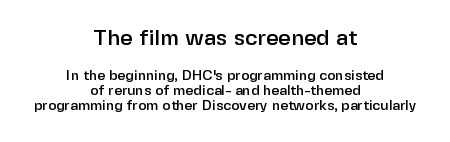
{"italic": "no", "underline": "no", "align": "center", "line_spacing": "tight", "line_spacing_ratio": 1.07, "letter_spacing": "normal", "letter_spacing_em": 0.0, "larger_block": "first", "size_ratio": 1.57, "glyph_px": 22}
